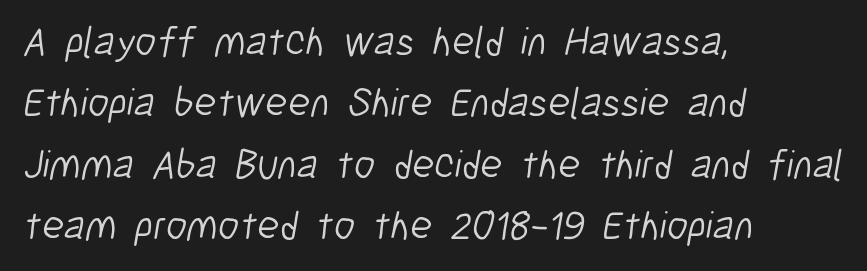
The image shows 41 px light, condensed sans-serif type; set left-aligned, normal line spacing (1.5x), normal letter spacing, not underlined; low stroke contrast and a medium x-height.
